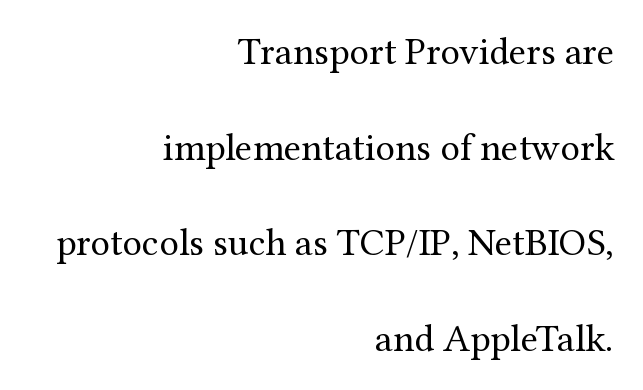
{"serif": "yes", "italic": "no", "bold": "no", "weight": "regular", "width": "normal", "stroke_contrast": "medium", "x_height": "medium", "monospaced": "no", "underline": "no", "align": "right", "line_spacing": "loose", "line_spacing_ratio": 2.45, "letter_spacing": "normal", "letter_spacing_em": 0.0, "glyph_px": 39}
